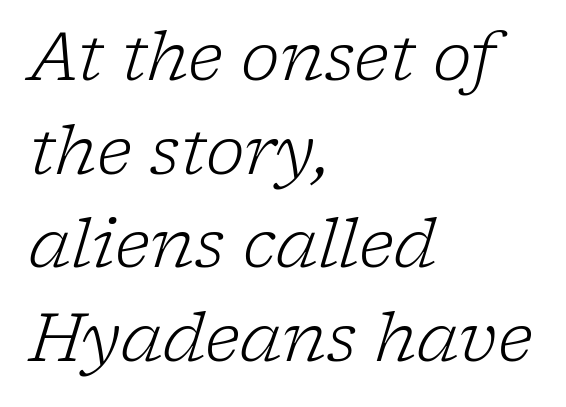
{"serif": "yes", "italic": "yes", "lean": "right", "slant_degrees": 17, "bold": "no", "weight": "light", "width": "normal", "stroke_contrast": "low", "x_height": "medium", "monospaced": "no", "underline": "no", "align": "left", "line_spacing": "normal", "line_spacing_ratio": 1.42, "letter_spacing": "normal", "letter_spacing_em": 0.0, "glyph_px": 66}
